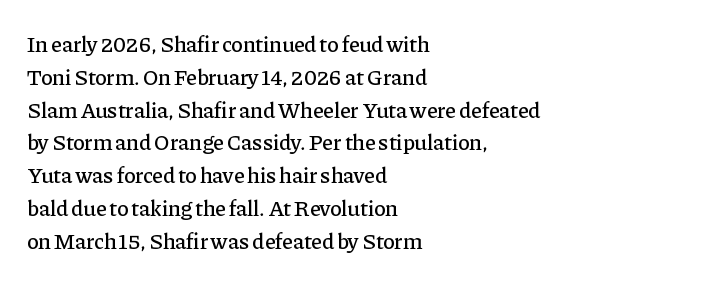
Q: Is the text italic (slanted)? A: No, it is upright.
Q: Is the text underlined? A: No.
Q: How is the paragraph aligned? A: Left-aligned.
Q: Is the spacing between letters normal or unusually wide? A: Normal.
Q: Is the spacing between lines tight, normal or loose? A: Normal.
